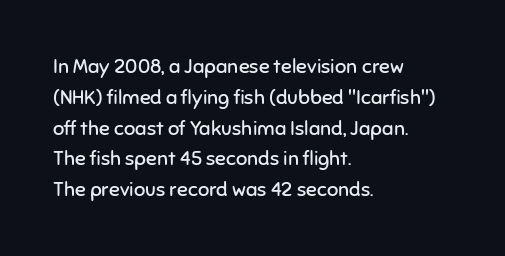
The image shows 20 px text type, upright; set left-aligned, normal line spacing (1.54x), normal letter spacing, not underlined.
